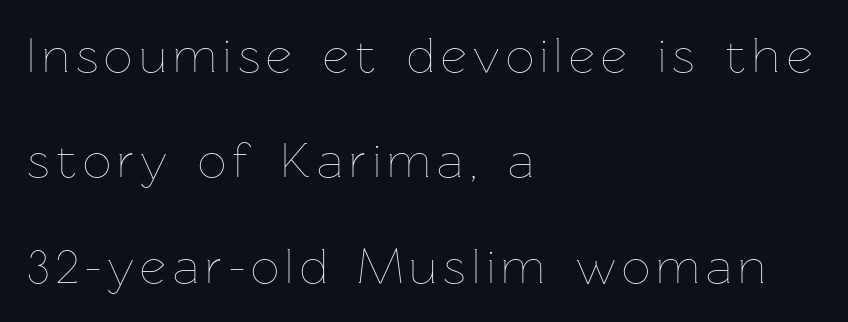
Spacing verdict: proportional, widths tailored to each character. The glyphs are unaccompanied by any horizontal stroke below them. Characters remain perfectly vertical along every line. The cut favours lightness, reaching ordinary text weight at its darkest. A typesetter would call this leading open, well beyond the default. Is the block centered? No — it sits flush against the left margin.
